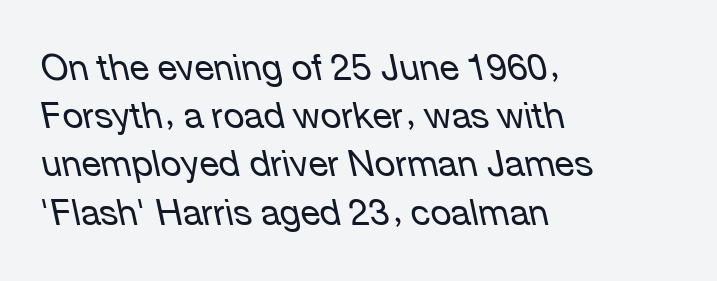
Leading matches the norm, producing a regular column. Rendered with sloped, italic letterforms. Think standard paragraph weight, or any step lighter than that. Look at the tracking — it's just the regular setting, nothing added. Type without underlining.
